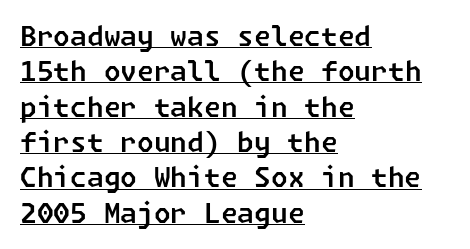
{"underline": "yes", "align": "left", "line_spacing": "normal", "line_spacing_ratio": 1.31, "letter_spacing": "normal", "letter_spacing_em": 0.0, "glyph_px": 27}
